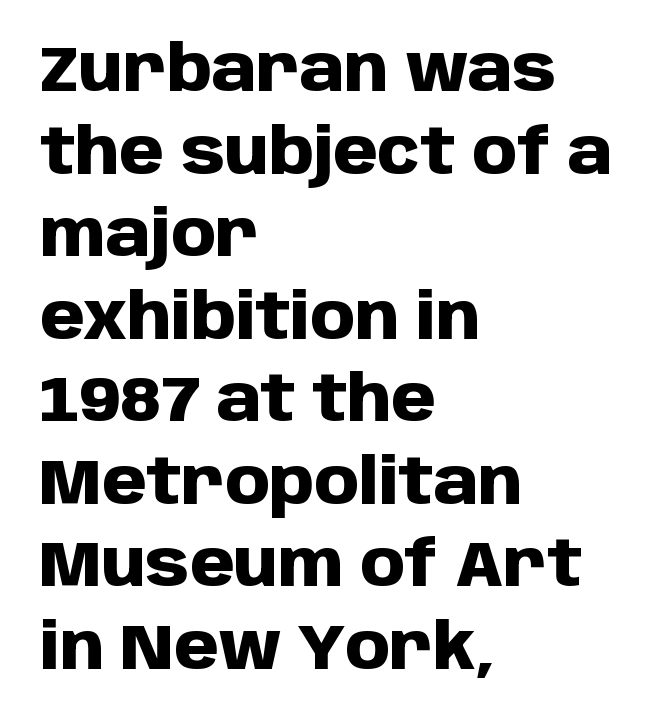
Q: Is the text bold? A: Yes.
Q: Is the text italic (slanted)? A: No, it is upright.
Q: Is the typeface a serif or a sans-serif typeface? A: Sans-serif.
Q: Is the text underlined? A: No.
Q: How is the paragraph aligned? A: Left-aligned.
Q: Is the spacing between letters normal or unusually wide? A: Normal.
Q: Is the spacing between lines tight, normal or loose? A: Normal.
Q: Width (condensed, normal, or wide)? A: Normal.
Q: Stroke contrast? A: Low.
Q: x-height? A: Large.
Q: Monospaced? A: No.
